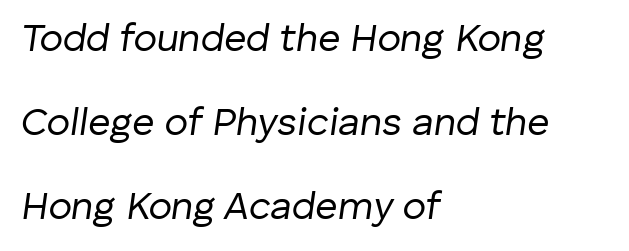
Q: Is the text bold? A: No.
Q: Is the text italic (slanted)? A: Yes, it leans right by about 8 degrees.
Q: Is the text underlined? A: No.
Q: How is the paragraph aligned? A: Left-aligned.
Q: Is the spacing between letters normal or unusually wide? A: Normal.
Q: Is the spacing between lines tight, normal or loose? A: Loose.
Q: Width (condensed, normal, or wide)? A: Normal.
Q: Stroke contrast? A: Low.
Q: x-height? A: Medium.
Q: Monospaced? A: No.
